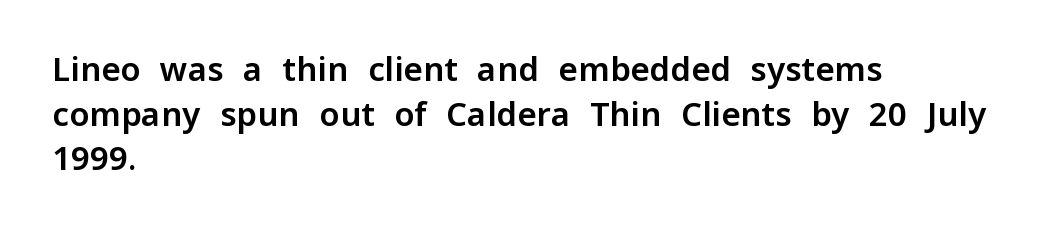
The image shows 33 px sans-serif type, upright; set left-aligned, normal line spacing (1.35x), normal letter spacing, not underlined; low stroke contrast and a medium x-height.
